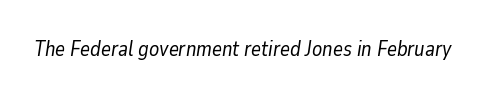
Rendered with sloped, italic letterforms. Letter spacing: default. Caption: face not bold, strokes unweighted. The specimen omits any rule beneath the text block's lines.
